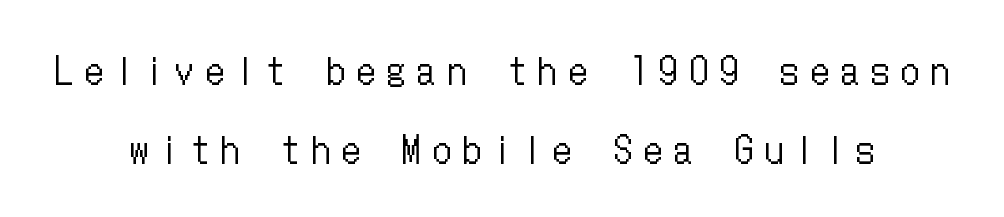
Q: Is the text bold? A: No.
Q: Is the text italic (slanted)? A: No, it is upright.
Q: Is the text underlined? A: No.
Q: How is the paragraph aligned? A: Centered.
Q: Is the spacing between letters normal or unusually wide? A: Unusually wide.
Q: Is the spacing between lines tight, normal or loose? A: Loose.
Q: Width (condensed, normal, or wide)? A: Condensed.
Q: Stroke contrast? A: Low.
Q: x-height? A: Medium.
